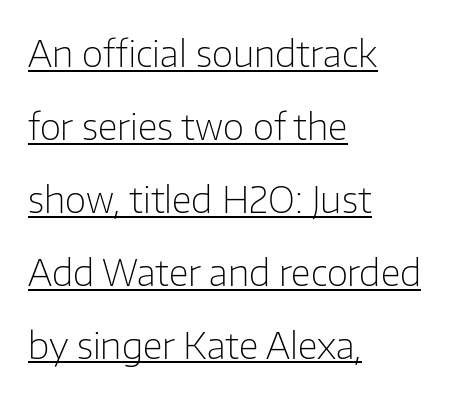
Q: Is the text bold? A: No.
Q: Is the text italic (slanted)? A: No, it is upright.
Q: Is the typeface a serif or a sans-serif typeface? A: Sans-serif.
Q: Is the text underlined? A: Yes.
Q: How is the paragraph aligned? A: Left-aligned.
Q: Is the spacing between letters normal or unusually wide? A: Normal.
Q: Is the spacing between lines tight, normal or loose? A: Loose.
Q: Width (condensed, normal, or wide)? A: Normal.
Q: Stroke contrast? A: Low.
Q: x-height? A: Medium.
Q: Monospaced? A: No.
